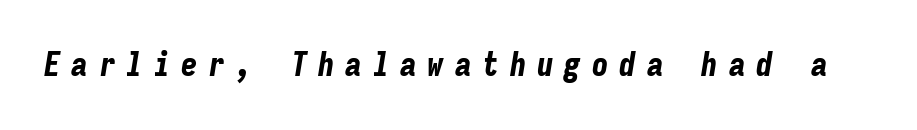
The image shows 33 px bold, condensed type, italic (leaning right), monospaced; set unusually wide letter spacing (+0.33 em), not underlined; low stroke contrast and a medium x-height.
